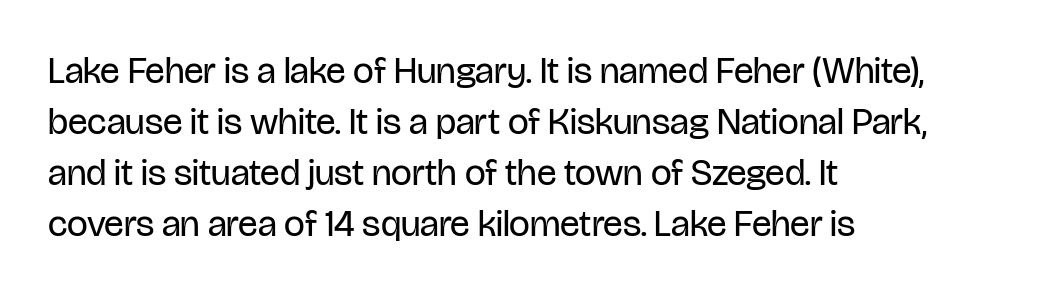
The rendering anchors every line to the left-hand side. Spacing between characters is what you'd get straight out of the box. Upright lettering throughout. These lines are composed in type without serifs. Baseline-to-baseline distance is the conventional proportion of letter height.
